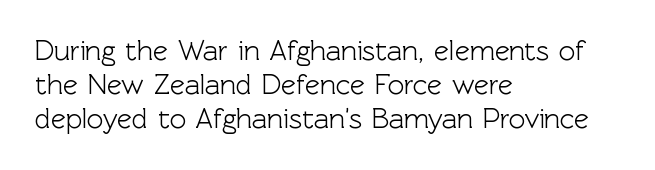
Q: Is the text italic (slanted)? A: No, it is upright.
Q: Is the typeface a serif or a sans-serif typeface? A: Sans-serif.
Q: Is the text underlined? A: No.
Q: How is the paragraph aligned? A: Left-aligned.
Q: Is the spacing between letters normal or unusually wide? A: Normal.
Q: Width (condensed, normal, or wide)? A: Normal.
Q: x-height? A: Medium.
Q: Monospaced? A: No.
